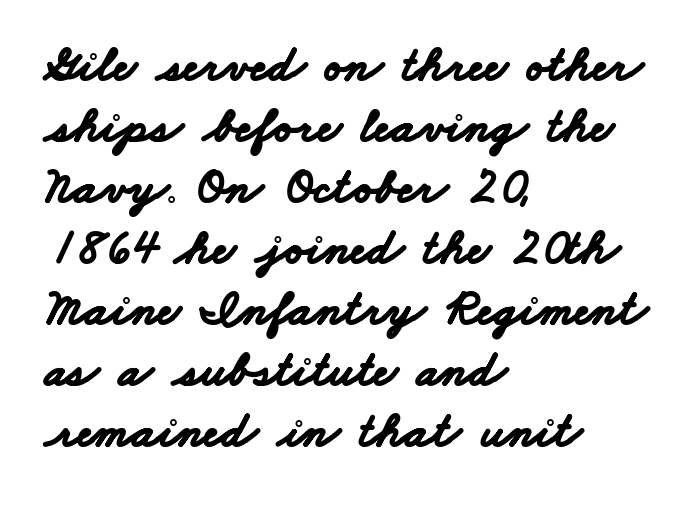
Q: Is the text bold? A: Yes.
Q: Is the typeface a serif or a sans-serif typeface? A: Sans-serif.
Q: Is the text underlined? A: No.
Q: How is the paragraph aligned? A: Left-aligned.
Q: Is the spacing between letters normal or unusually wide? A: Normal.
Q: Width (condensed, normal, or wide)? A: Wide.
Q: Stroke contrast? A: Low.
Q: x-height? A: Small.
Q: Monospaced? A: No.
